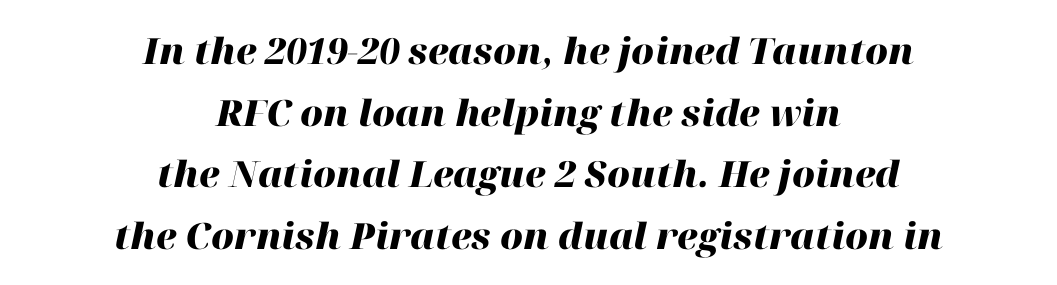
The image shows 36 px heavy type, italic (leaning right); set centered, line spacing 1.71x, normal letter spacing, not underlined; high stroke contrast and a medium x-height.
